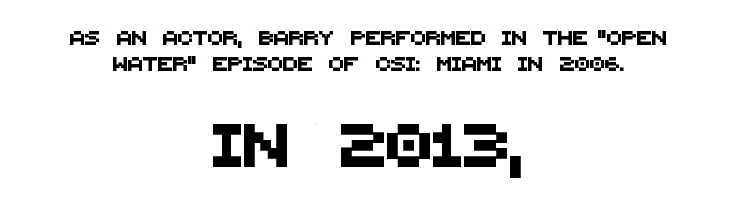
Students, note that the glyphs here touch the page at normal intervals. Each row of text sits above clean, open space. The characters display no serif detailing; their extremities are plain. Caption: multi-line text, centered on the measure.
